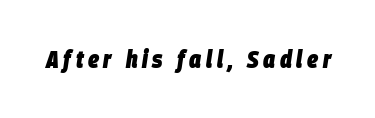
Q: Is the text bold? A: Yes.
Q: Is the text italic (slanted)? A: Yes, it leans right by about 9 degrees.
Q: Is the text underlined? A: No.
